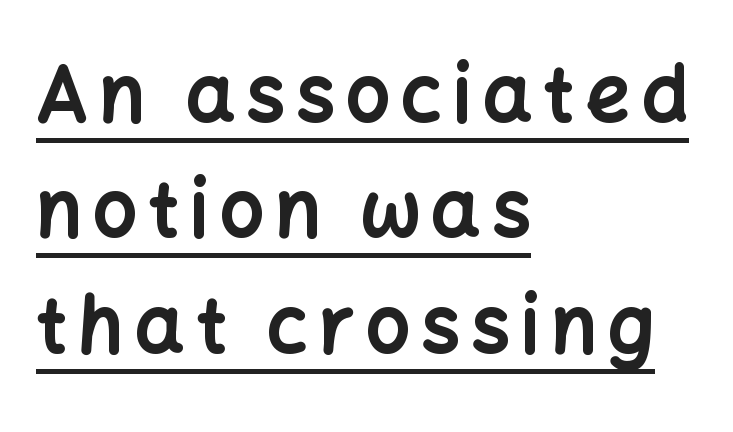
The image shows 77 px bold sans-serif type, upright; set left-aligned, normal line spacing (1.5x), underlined; low stroke contrast and a medium x-height.
